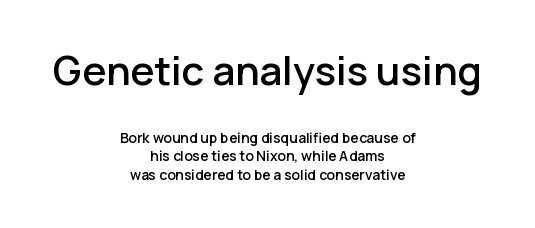
The image shows 40 px sans-serif type, upright; set centered, normal line spacing (1.34x), normal letter spacing, not underlined; the first (top) block is 2.86x larger; low stroke contrast and a medium x-height.
